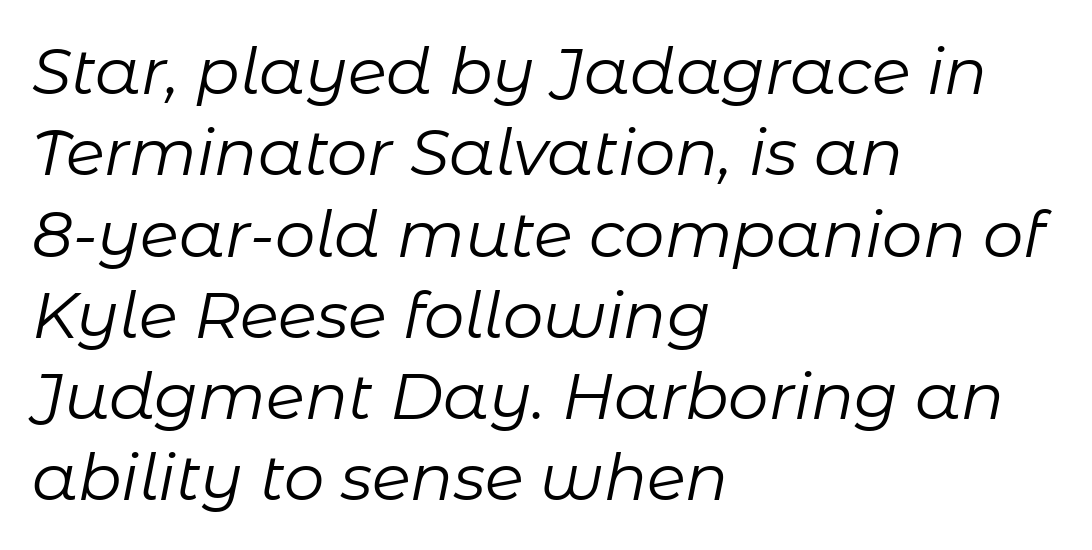
The image shows 64 px regular-weight type, italic (leaning right); set left-aligned, normal line spacing (1.27x), normal letter spacing, not underlined; low stroke contrast and a medium x-height.
